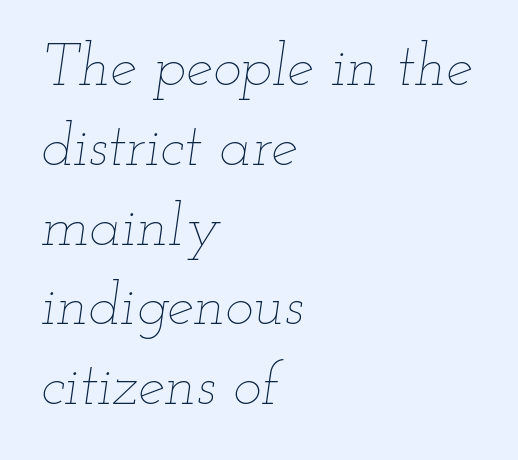
Q: Is the text bold? A: No.
Q: Is the text italic (slanted)? A: Yes, it leans right by about 12 degrees.
Q: Is the text underlined? A: No.
Q: How is the paragraph aligned? A: Left-aligned.
Q: Is the spacing between letters normal or unusually wide? A: Normal.
Q: Is the spacing between lines tight, normal or loose? A: Normal.
Q: Width (condensed, normal, or wide)? A: Wide.
Q: Stroke contrast? A: Low.
Q: x-height? A: Small.
Q: Monospaced? A: No.
